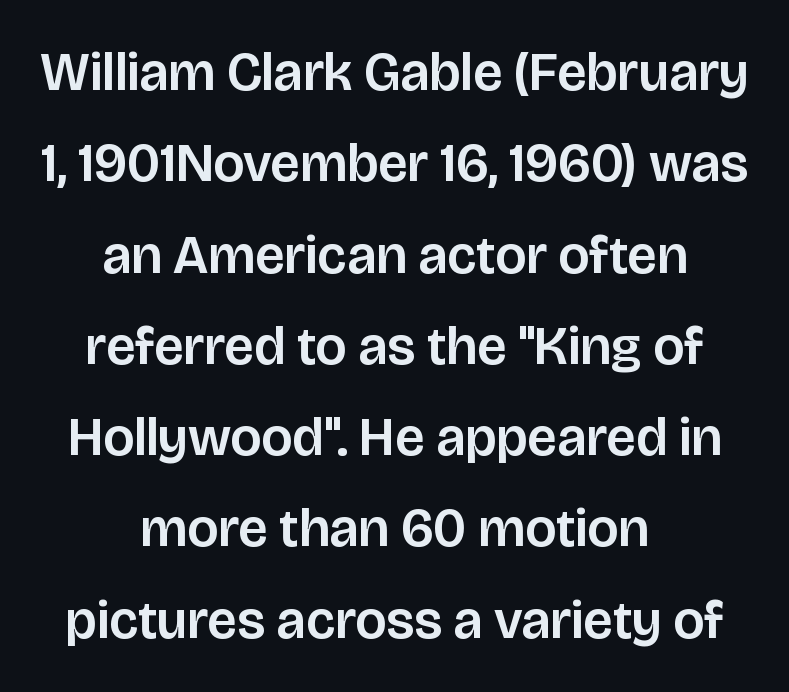
The image shows 54 px sans-serif type, upright; set centered, normal line spacing (1.69x), normal letter spacing, not underlined; low stroke contrast and a large x-height.
